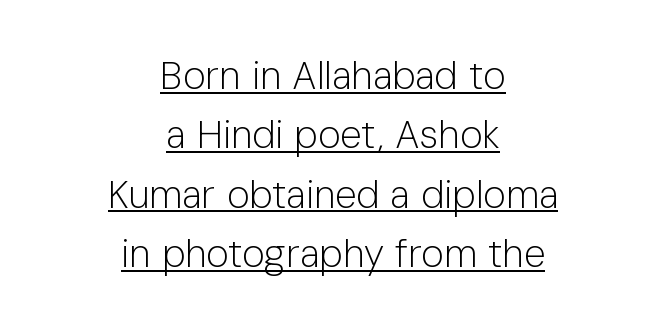
Horizontal alignment here is central, giving a formal, balanced look. Character widths vary here, with narrow letters taking less room than wide ones. Observe the absence of serifs on each vertical stroke in this sample. The face looks like a standard text weight, possibly lighter. Caption: lettering with a line underneath. The letters sit at their default tracking, neither squeezed nor spread.
